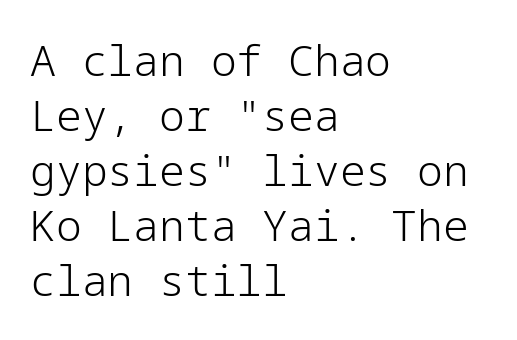
{"serif": "no", "italic": "no", "bold": "no", "weight": "light", "width": "normal", "stroke_contrast": "low", "x_height": "medium", "underline": "no", "align": "left", "line_spacing": "normal", "line_spacing_ratio": 1.28, "letter_spacing": "normal", "letter_spacing_em": 0.0, "glyph_px": 43}
